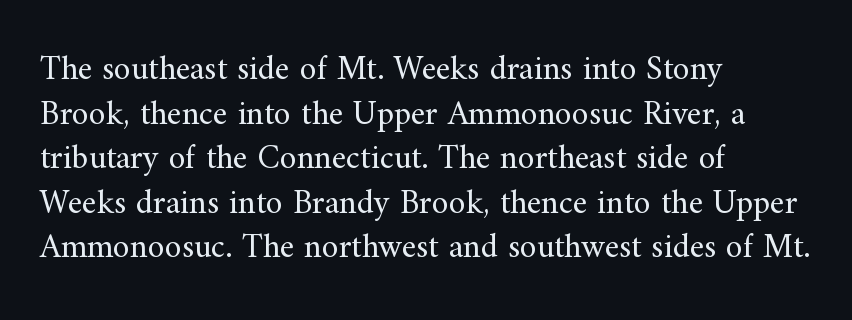
Ascenders rise straight up at ninety degrees. The type family on display is of the serif kind. These lines are set flush left with a ragged right edge. You could not count columns in this text — the font is proportionally spaced. Normally led — the rows are evenly, conventionally spaced.
